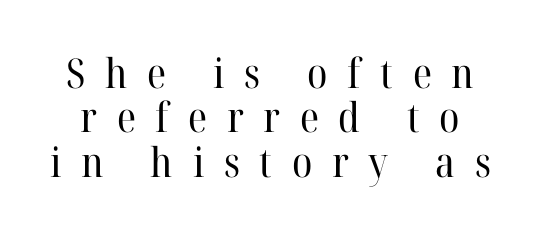
Q: Is the text bold? A: No.
Q: Is the text italic (slanted)? A: No, it is upright.
Q: Is the typeface a serif or a sans-serif typeface? A: Serif.
Q: Is the text underlined? A: No.
Q: Is the spacing between letters normal or unusually wide? A: Unusually wide.
Q: Is the spacing between lines tight, normal or loose? A: Tight.
Q: Width (condensed, normal, or wide)? A: Normal.
Q: Stroke contrast? A: High.
Q: x-height? A: Medium.
Q: Monospaced? A: No.
